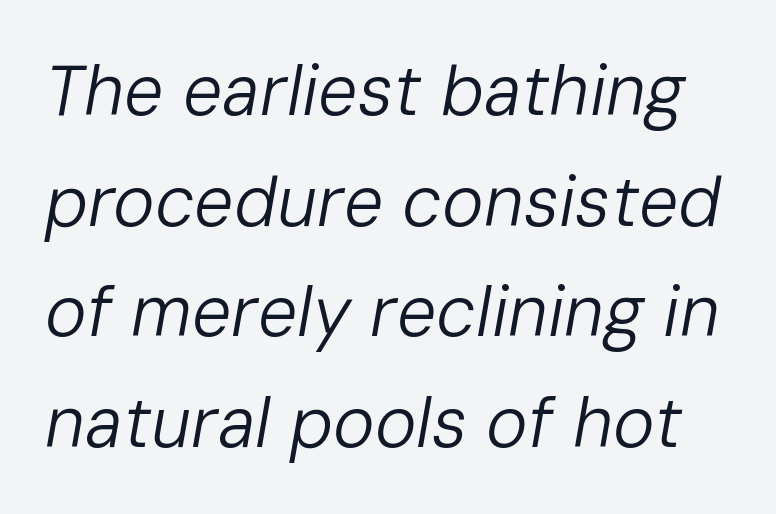
{"italic": "yes", "lean": "right", "slant_degrees": 10, "bold": "no", "weight": "regular", "width": "normal", "stroke_contrast": "low", "x_height": "medium", "monospaced": "no", "underline": "no", "line_spacing": "normal", "line_spacing_ratio": 1.58, "letter_spacing": "normal", "letter_spacing_em": 0.0, "glyph_px": 70}
